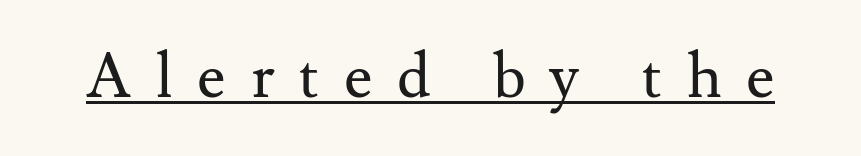
The image shows 62 px regular-weight serif type, upright; set unusually wide letter spacing (+0.4 em), underlined; medium stroke contrast and a small x-height.
